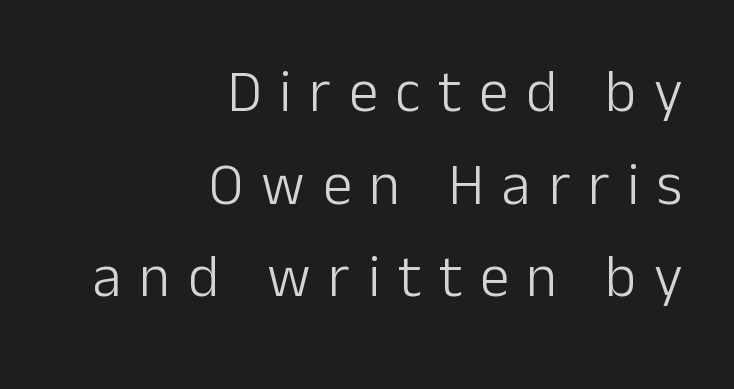
{"serif": "no", "italic": "no", "bold": "no", "weight": "light", "width": "normal", "stroke_contrast": "low", "x_height": "medium", "monospaced": "no", "underline": "no", "align": "right", "line_spacing": "normal", "line_spacing_ratio": 1.57, "letter_spacing": "wide", "letter_spacing_em": 0.3, "glyph_px": 59}
